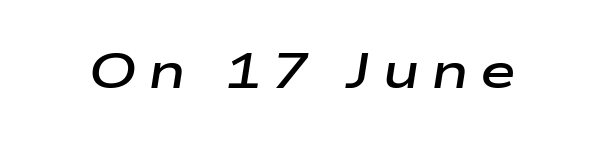
{"italic": "yes", "lean": "right", "slant_degrees": 9, "bold": "semi", "weight": "semibold", "width": "wide", "stroke_contrast": "low", "x_height": "medium", "monospaced": "no", "underline": "no", "letter_spacing": "wide", "letter_spacing_em": 0.22, "glyph_px": 49}
